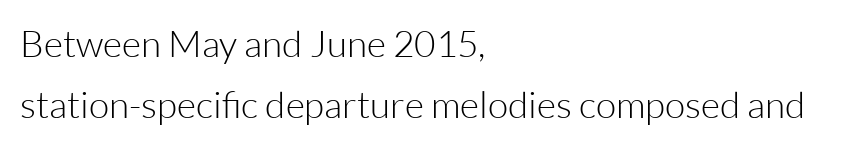
{"serif": "no", "italic": "no", "bold": "no", "weight": "light", "width": "normal", "stroke_contrast": "low", "x_height": "medium", "monospaced": "no", "underline": "no", "align": "left", "line_spacing": "normal", "line_spacing_ratio": 1.65, "letter_spacing": "normal", "letter_spacing_em": 0.0, "glyph_px": 37}
